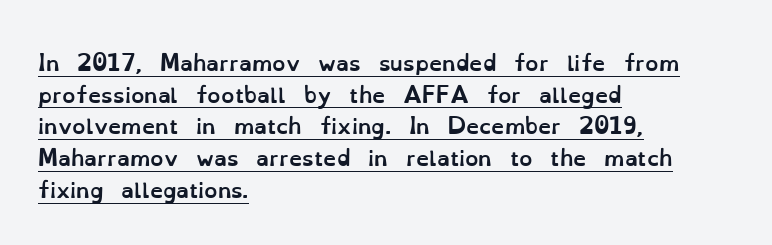
The image shows 21 px bold type, upright; set left-aligned, normal line spacing (1.51x), normal letter spacing, underlined.
